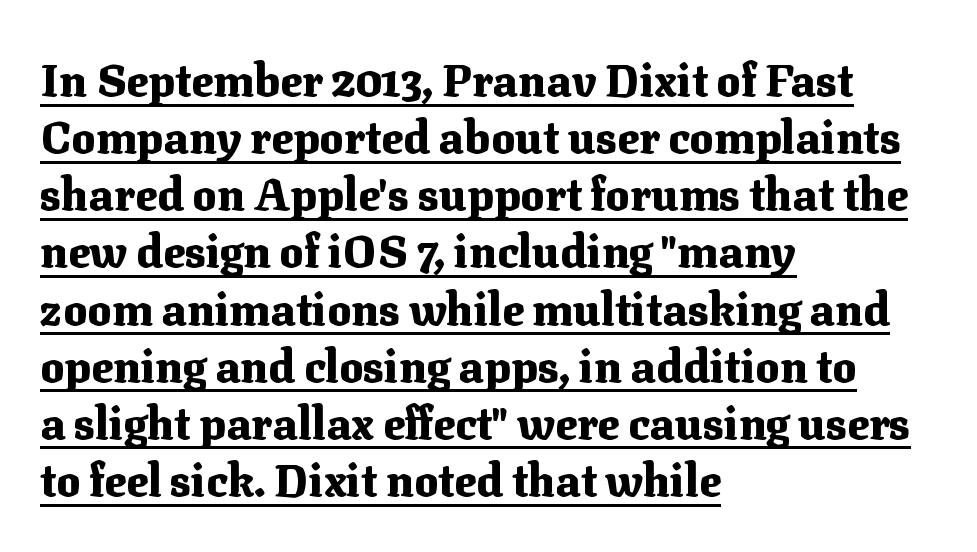
Q: Is the text bold? A: Yes.
Q: Is the text italic (slanted)? A: No, it is upright.
Q: Is the typeface a serif or a sans-serif typeface? A: Serif.
Q: Is the text underlined? A: Yes.
Q: How is the paragraph aligned? A: Left-aligned.
Q: Is the spacing between letters normal or unusually wide? A: Normal.
Q: Is the spacing between lines tight, normal or loose? A: Normal.
Q: Width (condensed, normal, or wide)? A: Normal.
Q: Stroke contrast? A: Medium.
Q: x-height? A: Medium.
Q: Monospaced? A: No.
